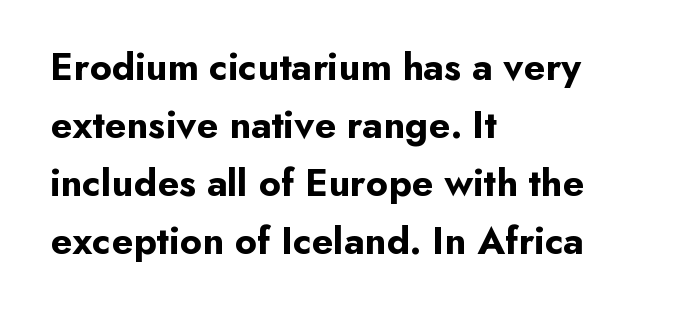
The image shows 39 px bold sans-serif type, upright; set left-aligned, normal line spacing (1.49x), normal letter spacing, not underlined; low stroke contrast and a small x-height.
